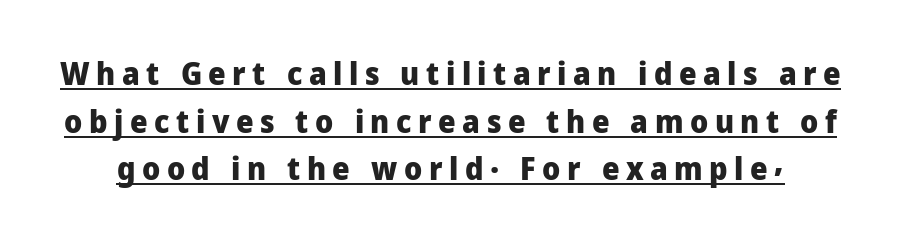
Q: Is the text bold? A: Yes.
Q: Is the text italic (slanted)? A: No, it is upright.
Q: Is the typeface a serif or a sans-serif typeface? A: Sans-serif.
Q: Is the text underlined? A: Yes.
Q: Is the spacing between letters normal or unusually wide? A: Unusually wide.
Q: Is the spacing between lines tight, normal or loose? A: Normal.
Q: Width (condensed, normal, or wide)? A: Normal.
Q: Stroke contrast? A: Low.
Q: x-height? A: Medium.
Q: Monospaced? A: No.
